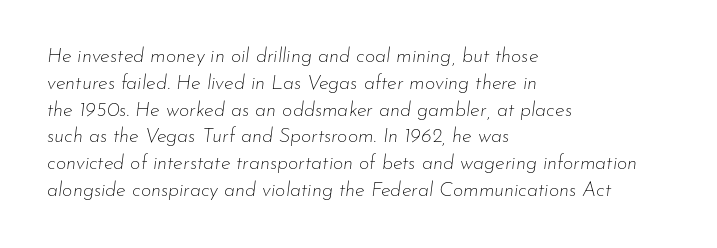
This sample keeps an unexceptional amount of space between lines. Default kerning and tracking; the words read as compact shapes. The passage is arranged the way most books set body copy — flush left. Check under the words: just untouched page.
